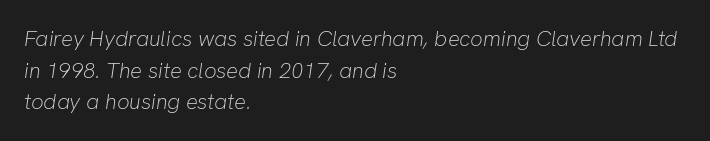
Honestly, there is no underline to notice here at all. In terms of leading, this rendering sits right in the middle. Observe the ordinary spacing: letters are neighbours, not strangers. Each line starts at the same left margin while the right side varies. Quick note: italic. No extra ink here — the face is not bold.
